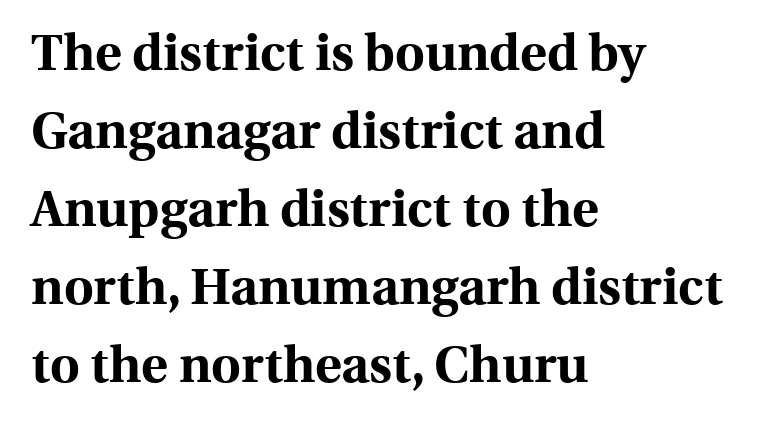
Set as a true bold cut, around the 700 mark. Layout note: lines flush left. The face used here is seriffed, in the tradition of book romans. The specimen reads as upright at a glance. The block of text has a typical density, with ordinary space between rows. Clear beneath every line of the passage.
